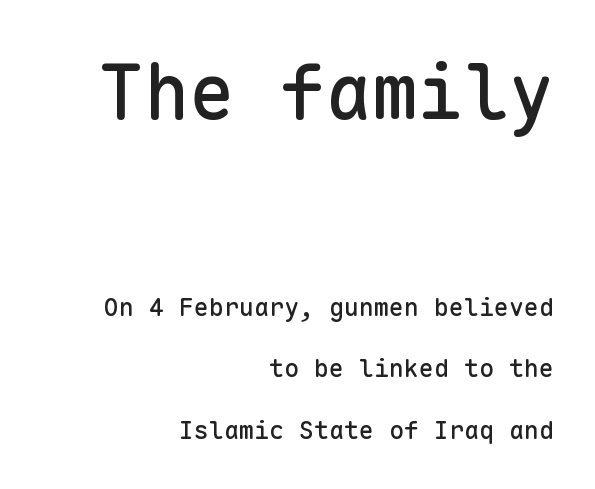
Each word holds together tightly as a unit, with standard inter-letter gaps. Descender tails drop into unmarked territory. Looks like terminal output: every glyph gets an equal slot. The passage shown begins with its larger block and ends with its smaller one.
